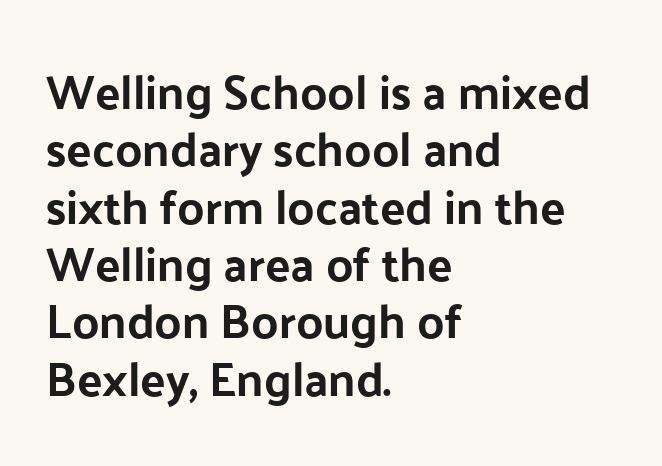
{"serif": "no", "italic": "no", "bold": "yes", "weight": "bold", "width": "normal", "stroke_contrast": "low", "x_height": "medium", "monospaced": "no", "underline": "no", "align": "left", "line_spacing_ratio": 1.22, "letter_spacing": "normal", "letter_spacing_em": 0.0, "glyph_px": 47}
